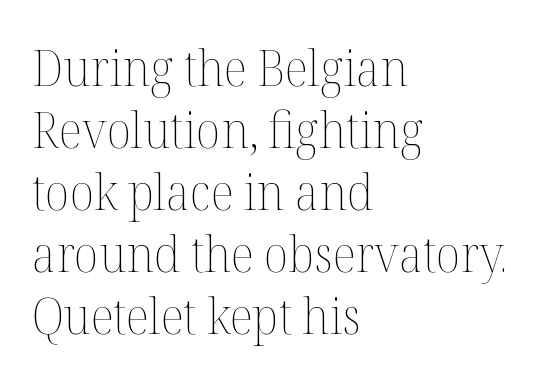
{"italic": "no", "bold": "no", "weight": "thin", "width": "normal", "stroke_contrast": "medium", "x_height": "medium", "monospaced": "no", "underline": "no", "align": "left", "line_spacing_ratio": 1.24, "letter_spacing": "normal", "letter_spacing_em": 0.0, "glyph_px": 50}
